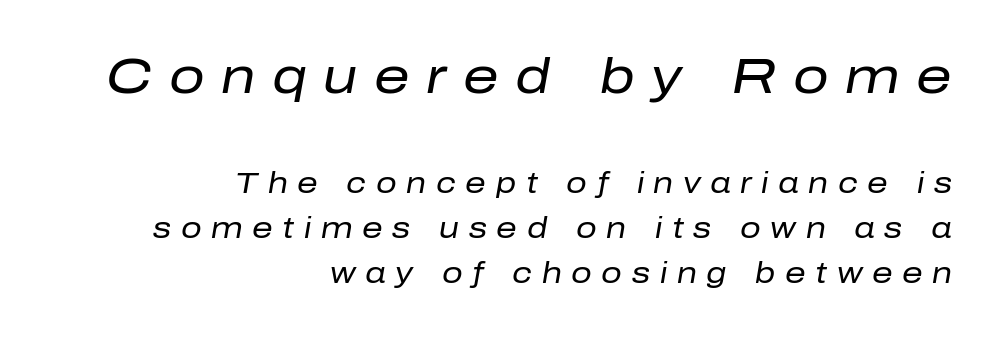
The typography opts for an oblique posture over an upright one. No extra ink here — the face is not bold. Proportional: the letters do not fall into vertical columns. Scale decreases going downward across the two blocks. A clean baseline with only descenders dipping below it.
